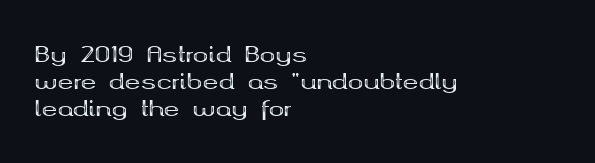
The space directly below the letters is spotless. In terms of leading, this rendering sits right in the middle. Notice how the stems are strictly vertical — no italics here. Honestly, the letter spacing is just normal — you wouldn't notice it. Typesetter's note: full bold, strokes at maximum text heaviness.
